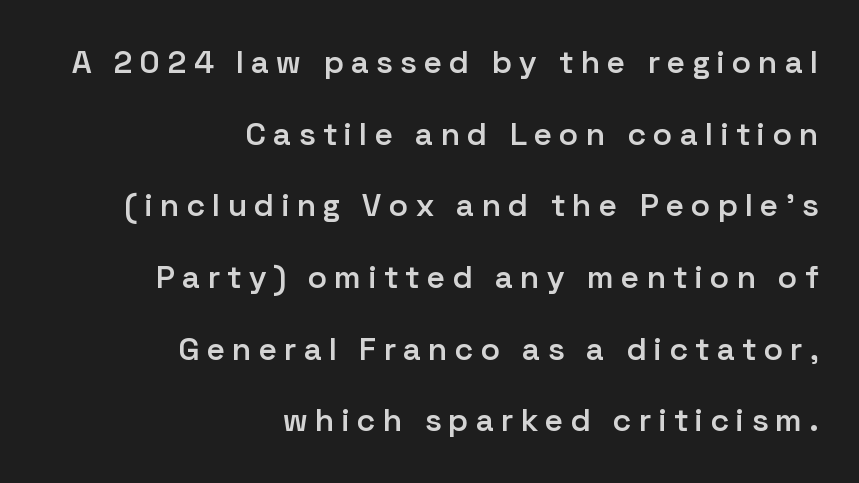
The image shows 32 px semibold sans-serif type, upright; set right-aligned, loose line spacing (2.24x), unusually wide letter spacing (+0.24 em), not underlined; low stroke contrast and a medium x-height.
